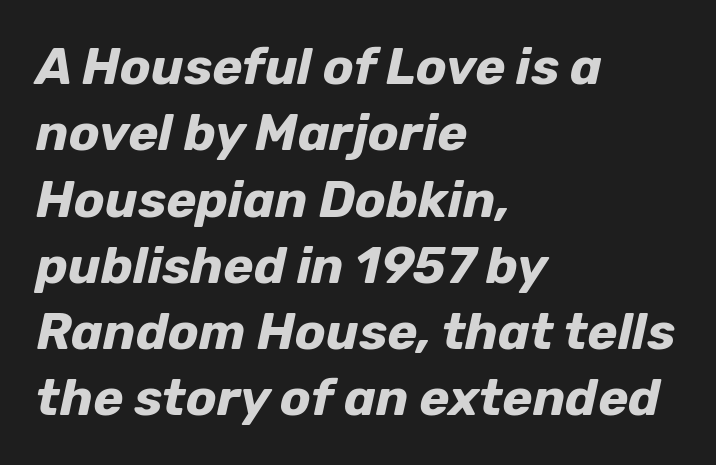
Underlining? Definitely not there. Horizontally, the lines are justified to the leading edge only. These lines are rendered in a variable-pitch font. The letters sit at their default tracking, neither squeezed nor spread.
